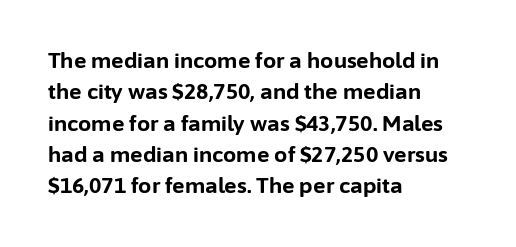
Q: Is the text bold? A: Yes.
Q: Is the text italic (slanted)? A: No, it is upright.
Q: Is the text underlined? A: No.
Q: How is the paragraph aligned? A: Left-aligned.
Q: Is the spacing between letters normal or unusually wide? A: Normal.
Q: Is the spacing between lines tight, normal or loose? A: Normal.
